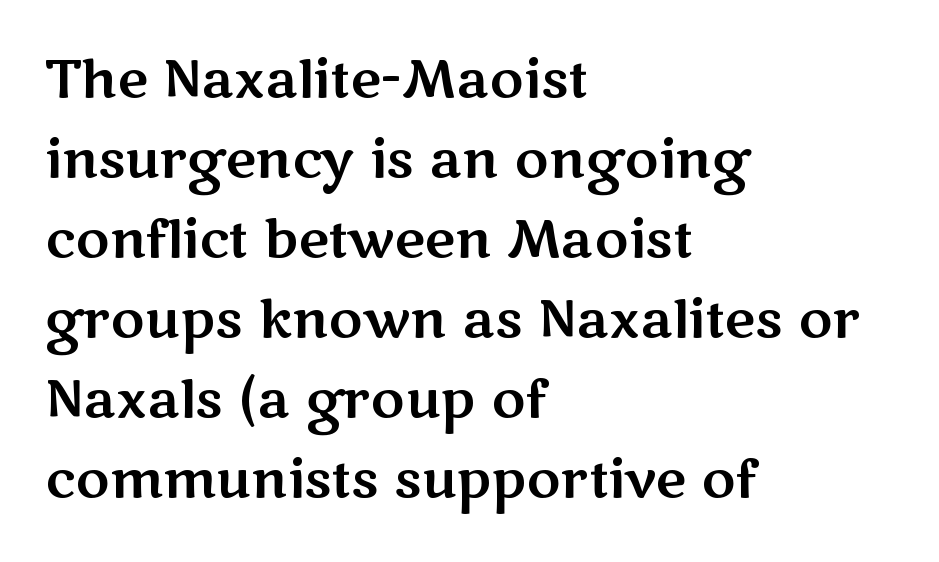
Q: Is the text italic (slanted)? A: No, it is upright.
Q: Is the typeface a serif or a sans-serif typeface? A: Sans-serif.
Q: Is the text underlined? A: No.
Q: How is the paragraph aligned? A: Left-aligned.
Q: Is the spacing between letters normal or unusually wide? A: Normal.
Q: Is the spacing between lines tight, normal or loose? A: Normal.
Q: Width (condensed, normal, or wide)? A: Wide.
Q: Stroke contrast? A: Medium.
Q: x-height? A: Medium.
Q: Monospaced? A: No.
